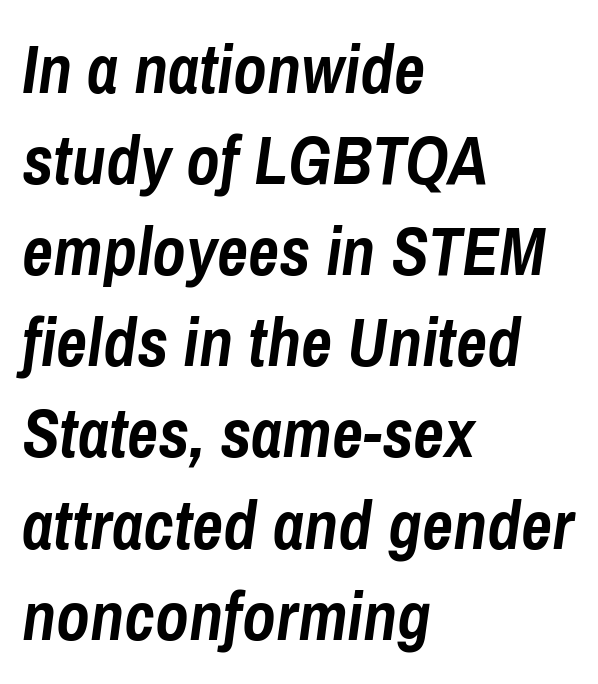
Q: Is the text bold? A: Yes.
Q: Is the text italic (slanted)? A: Yes, it leans right by about 8 degrees.
Q: Is the text underlined? A: No.
Q: How is the paragraph aligned? A: Left-aligned.
Q: Is the spacing between letters normal or unusually wide? A: Normal.
Q: Is the spacing between lines tight, normal or loose? A: Normal.
Q: Width (condensed, normal, or wide)? A: Condensed.
Q: Stroke contrast? A: Low.
Q: x-height? A: Medium.
Q: Monospaced? A: No.
